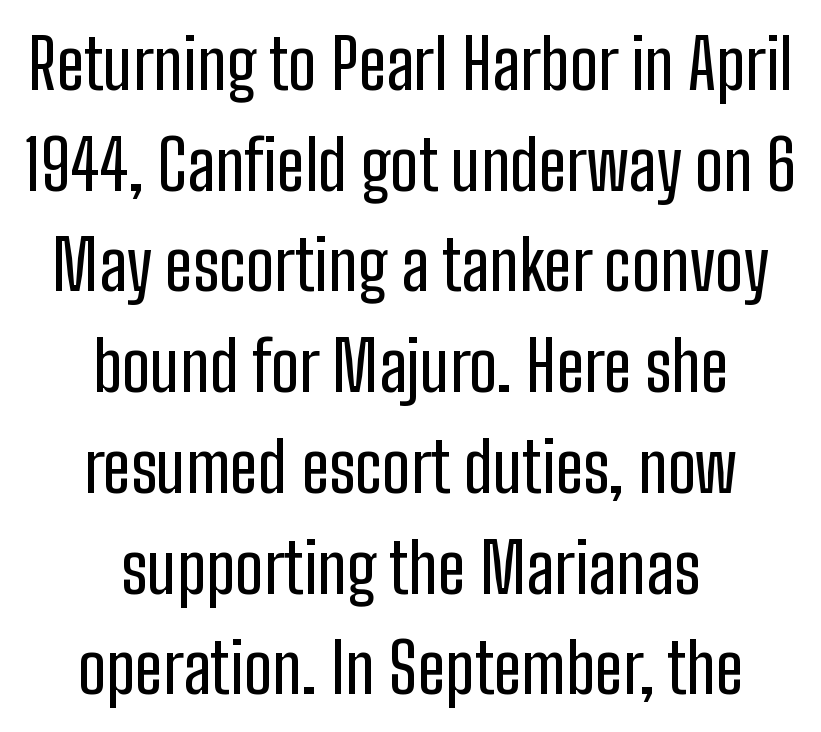
Q: Is the text italic (slanted)? A: No, it is upright.
Q: Is the typeface a serif or a sans-serif typeface? A: Sans-serif.
Q: Is the text underlined? A: No.
Q: How is the paragraph aligned? A: Centered.
Q: Is the spacing between letters normal or unusually wide? A: Normal.
Q: Is the spacing between lines tight, normal or loose? A: Normal.
Q: Width (condensed, normal, or wide)? A: Condensed.
Q: Stroke contrast? A: Low.
Q: x-height? A: Medium.
Q: Monospaced? A: No.
